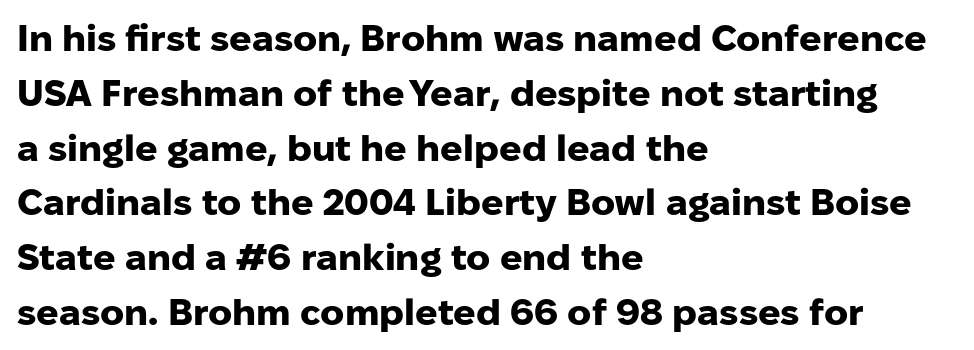
{"serif": "no", "italic": "no", "bold": "yes", "weight": "heavy", "width": "normal", "stroke_contrast": "low", "x_height": "medium", "monospaced": "no", "underline": "no", "align": "left", "line_spacing": "normal", "line_spacing_ratio": 1.48, "letter_spacing": "normal", "letter_spacing_em": 0.0, "glyph_px": 37}
